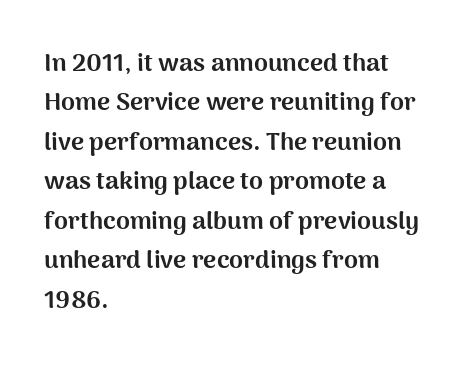
{"italic": "no", "bold": "yes", "underline": "no", "align": "left", "line_spacing": "normal", "line_spacing_ratio": 1.58, "letter_spacing": "normal", "letter_spacing_em": 0.0, "glyph_px": 25}
